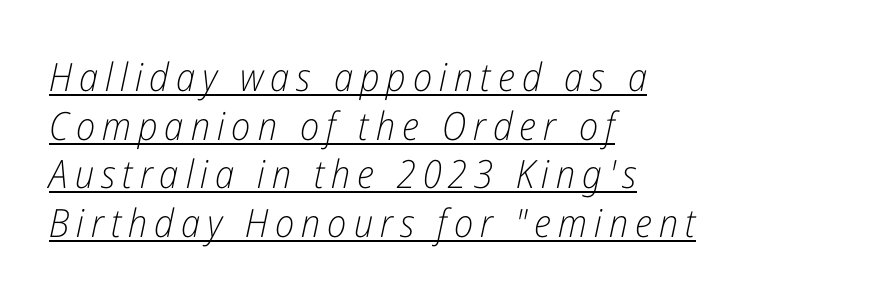
Caption: face not bold, strokes unweighted. Note the varied advance widths — an 'i' is clearly narrower than an 'm'. The rendering applies a slant to the glyphs. The space between consecutive lines is moderate. Left-aligned paragraph, ragged on the right. Is there an underline? Yes — a line sits under the letters.
